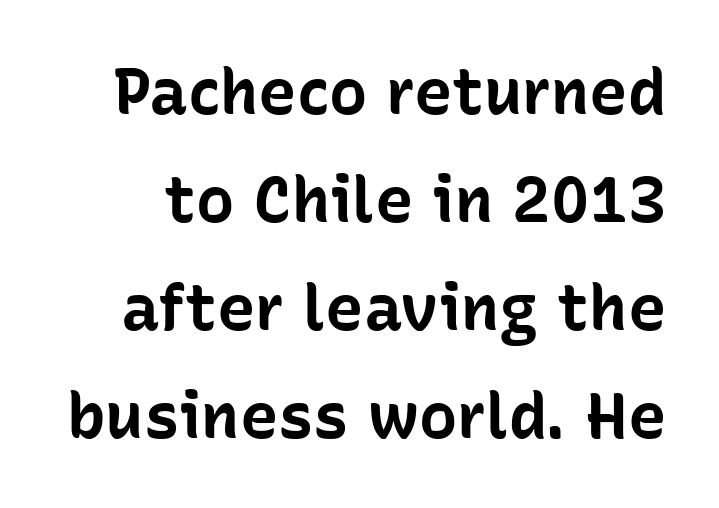
{"serif": "no", "italic": "no", "bold": "yes", "weight": "bold", "width": "normal", "stroke_contrast": "low", "x_height": "medium", "monospaced": "no", "underline": "no", "line_spacing": "normal", "line_spacing_ratio": 1.69, "letter_spacing": "normal", "letter_spacing_em": 0.0, "glyph_px": 64}
